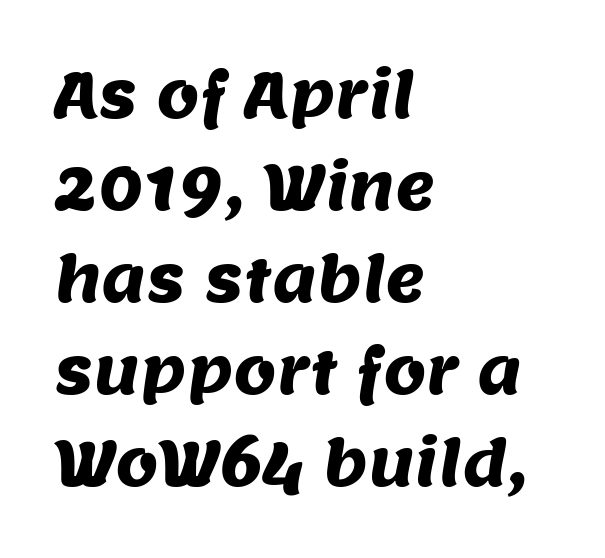
Q: Is the typeface a serif or a sans-serif typeface? A: Sans-serif.
Q: Is the text underlined? A: No.
Q: How is the paragraph aligned? A: Left-aligned.
Q: Is the spacing between letters normal or unusually wide? A: Normal.
Q: Is the spacing between lines tight, normal or loose? A: Normal.
Q: Width (condensed, normal, or wide)? A: Normal.
Q: Stroke contrast? A: Medium.
Q: x-height? A: Large.
Q: Monospaced? A: No.
